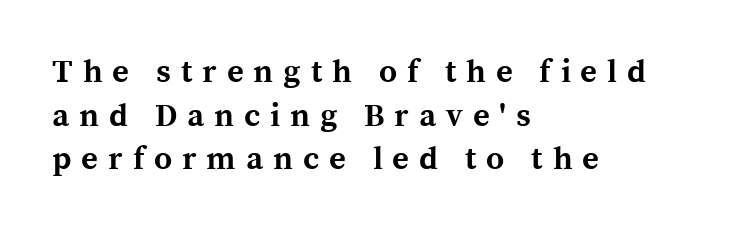
The image shows 32 px bold serif type, upright; set left-aligned, normal line spacing (1.36x), unusually wide letter spacing (+0.31 em), not underlined; a medium x-height.
